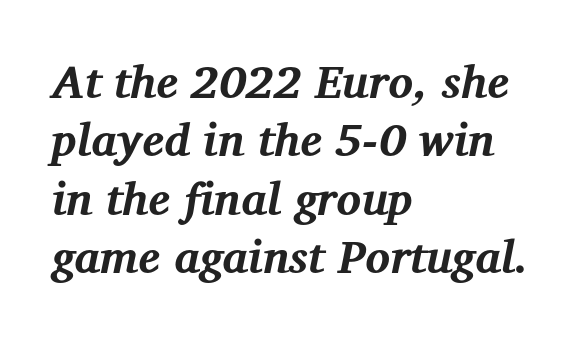
Q: Is the text bold? A: Yes.
Q: Is the text italic (slanted)? A: Yes, it leans right by about 12 degrees.
Q: Is the typeface a serif or a sans-serif typeface? A: Serif.
Q: Is the text underlined? A: No.
Q: How is the paragraph aligned? A: Left-aligned.
Q: Is the spacing between letters normal or unusually wide? A: Normal.
Q: Is the spacing between lines tight, normal or loose? A: Normal.
Q: Width (condensed, normal, or wide)? A: Normal.
Q: Stroke contrast? A: Medium.
Q: x-height? A: Medium.
Q: Monospaced? A: No.
